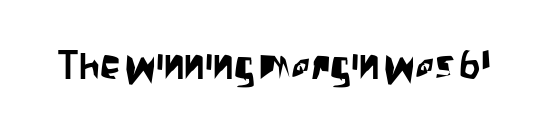
Between one letter and the next there's only the usual sliver of space. The rendering shows plain stroke endings on the letterforms — a sans-serif design. Proportional: the letters do not fall into vertical columns. Honestly, there is no underline to notice here at all.
